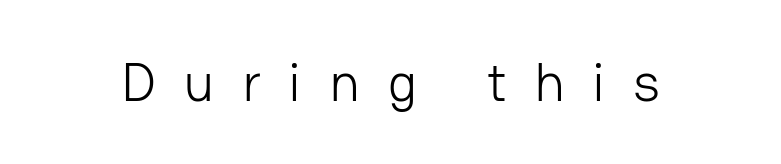
{"serif": "no", "italic": "no", "bold": "no", "weight": "light", "width": "normal", "stroke_contrast": "low", "x_height": "medium", "monospaced": "no", "underline": "no", "letter_spacing": "wide", "letter_spacing_em": 0.5, "glyph_px": 55}
